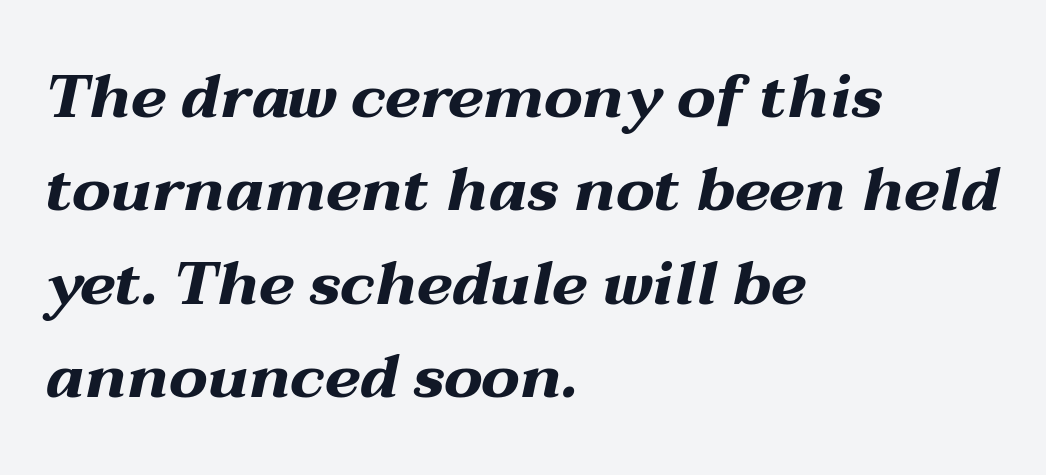
{"italic": "yes", "lean": "right", "slant_degrees": 12, "bold": "yes", "weight": "bold", "width": "wide", "stroke_contrast": "medium", "x_height": "medium", "monospaced": "no", "underline": "no", "align": "left", "line_spacing": "normal", "line_spacing_ratio": 1.53, "letter_spacing": "normal", "letter_spacing_em": 0.0, "glyph_px": 61}
